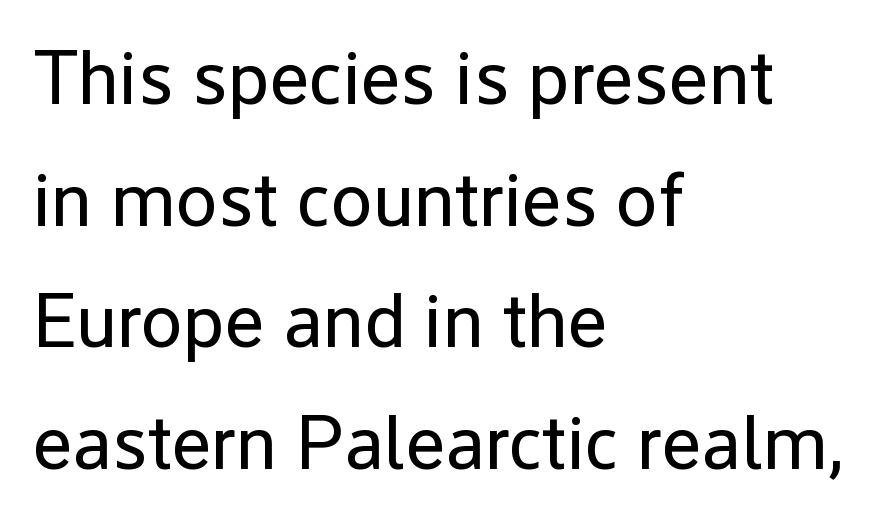
{"serif": "no", "italic": "no", "bold": "no", "weight": "regular", "width": "normal", "stroke_contrast": "low", "x_height": "medium", "monospaced": "no", "underline": "no", "align": "left", "line_spacing": "normal", "line_spacing_ratio": 1.6, "letter_spacing": "normal", "letter_spacing_em": 0.0, "glyph_px": 76}
